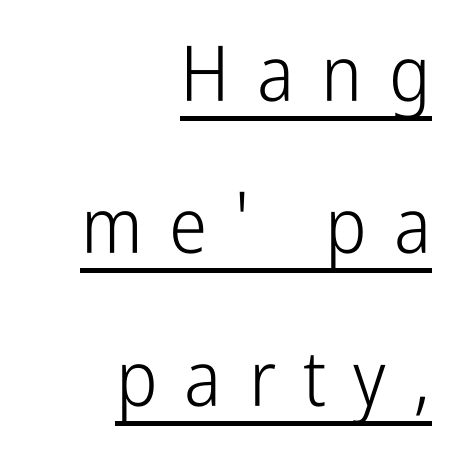
Q: Is the text bold? A: No.
Q: Is the text italic (slanted)? A: No, it is upright.
Q: Is the typeface a serif or a sans-serif typeface? A: Sans-serif.
Q: Is the text underlined? A: Yes.
Q: How is the paragraph aligned? A: Right-aligned.
Q: Is the spacing between letters normal or unusually wide? A: Unusually wide.
Q: Is the spacing between lines tight, normal or loose? A: Loose.
Q: Width (condensed, normal, or wide)? A: Condensed.
Q: Stroke contrast? A: Low.
Q: x-height? A: Medium.
Q: Monospaced? A: No.
